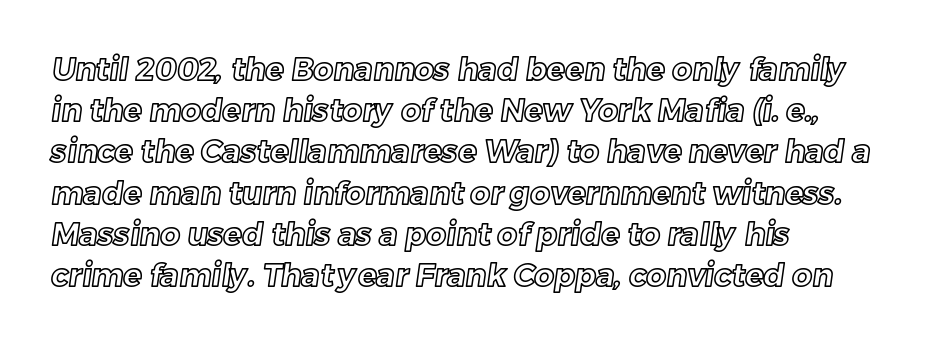
The image shows 31 px text type; set left-aligned, normal line spacing (1.33x), normal letter spacing, not underlined; a medium x-height.
